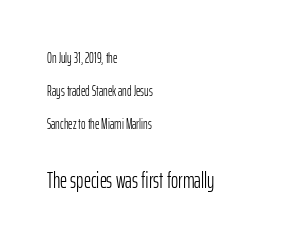
{"italic": "no", "bold": "no", "underline": "no", "align": "left", "line_spacing": "loose", "line_spacing_ratio": 2.35, "letter_spacing": "normal", "letter_spacing_em": 0.0, "larger_block": "second", "size_ratio": 1.57, "glyph_px": 22}
